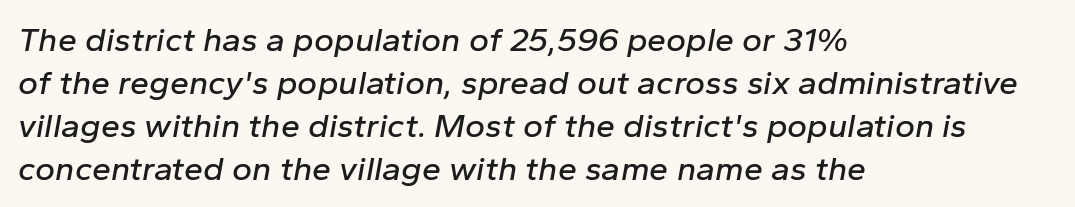
Short and long lines alike share a common starting point at left. Rule under the text: the space is simply empty. A typesetter would call this proportional, since set widths differ per character. Is there much room between lines? A standard amount, neither cramped nor airy.
